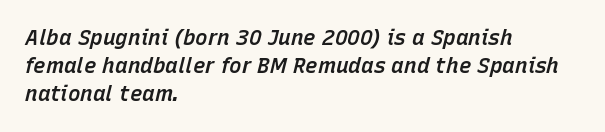
The image shows 21 px text type, italic (leaning right); set left-aligned, normal line spacing (1.33x), normal letter spacing, not underlined.
